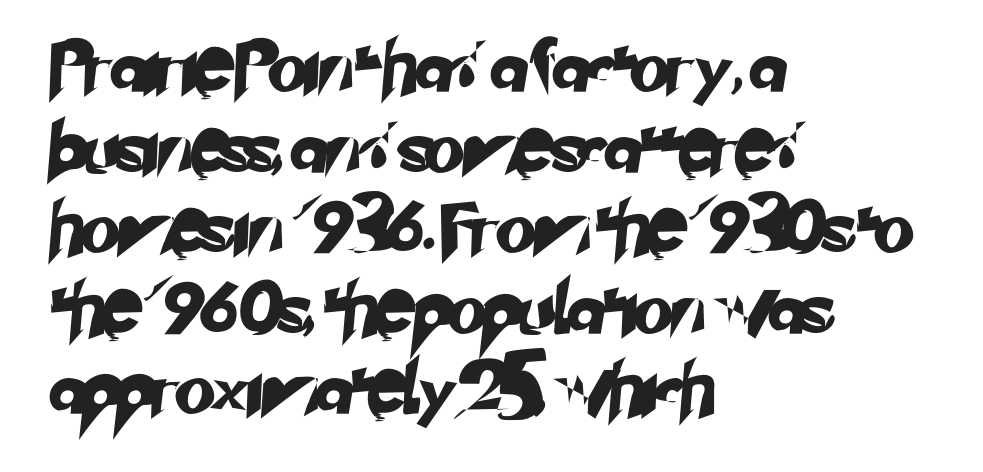
Q: Is the typeface a serif or a sans-serif typeface? A: Sans-serif.
Q: Is the text underlined? A: No.
Q: How is the paragraph aligned? A: Left-aligned.
Q: Is the spacing between letters normal or unusually wide? A: Normal.
Q: Is the spacing between lines tight, normal or loose? A: Normal.
Q: Width (condensed, normal, or wide)? A: Normal.
Q: Stroke contrast? A: Low.
Q: x-height? A: Small.
Q: Monospaced? A: No.
